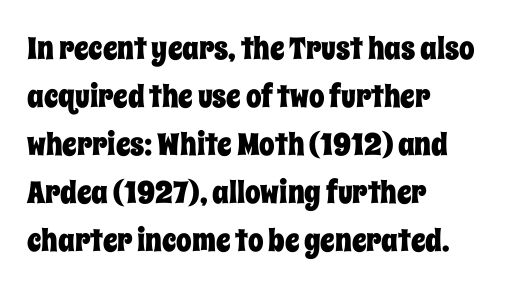
Each letter keeps its own natural width here, so spacing adapts to shape. Nobody touched the tracking dial on this one. Rule under the text: the space is simply empty. Tall strokes in this sample are plumb rather than angled.
